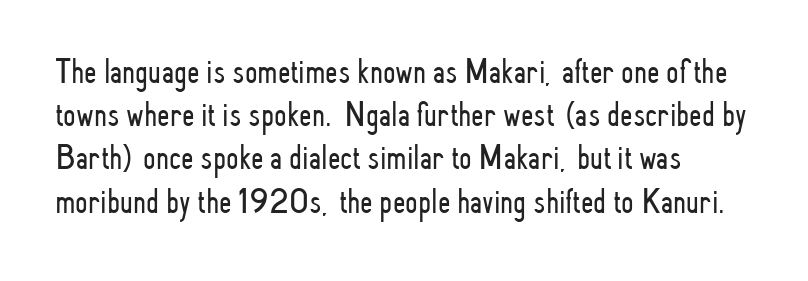
Proportional: the letters do not fall into vertical columns. Compared with a centered layout, this one pins lines to the left instead. Think standard paragraph weight, or any step lighter than that. Nobody drew a line under any word here. Is the letter spacing exaggerated? No — it looks like the ordinary default. Are there feet on the stems? There aren't — it's a sans.
